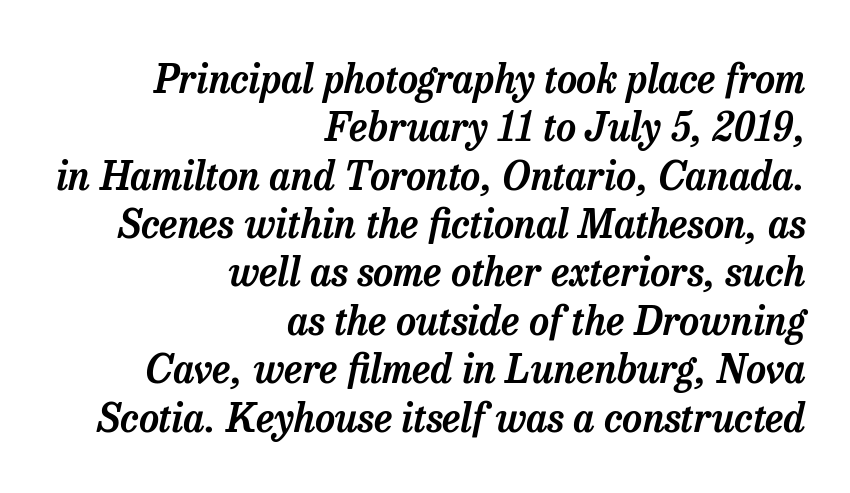
{"serif": "yes", "italic": "yes", "lean": "right", "slant_degrees": 13, "width": "normal", "stroke_contrast": "low", "x_height": "medium", "monospaced": "no", "underline": "no", "align": "right", "line_spacing_ratio": 1.24, "letter_spacing": "normal", "letter_spacing_em": 0.0, "glyph_px": 39}
